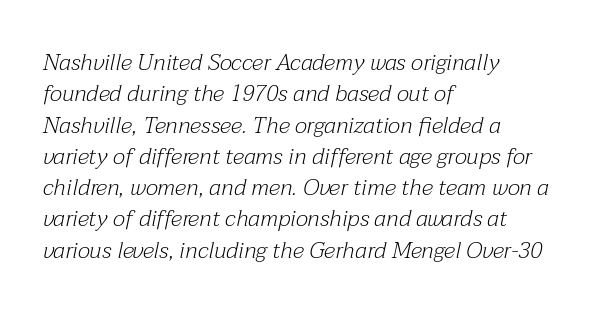
{"italic": "yes", "lean": "right", "slant_degrees": 12, "bold": "no", "underline": "no", "align": "left", "line_spacing": "normal", "line_spacing_ratio": 1.36, "letter_spacing": "normal", "letter_spacing_em": 0.0, "glyph_px": 23}
